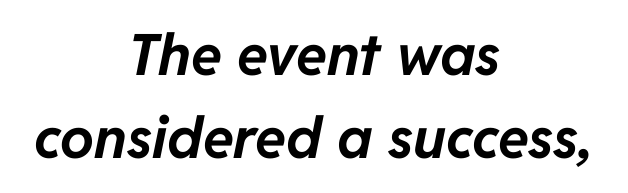
One-word summary of the alignment: center. Do the characters align in a grid? No, the font is proportional. The axis of the letterforms is tilted away from vertical. Weight check: bold — yes, fully.
